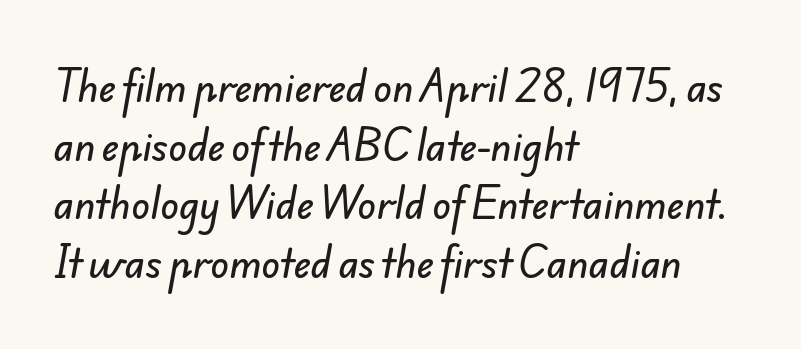
The image shows 38 px sans-serif type; set left-aligned, normal line spacing (1.54x), normal letter spacing, not underlined; low stroke contrast and a small x-height.
